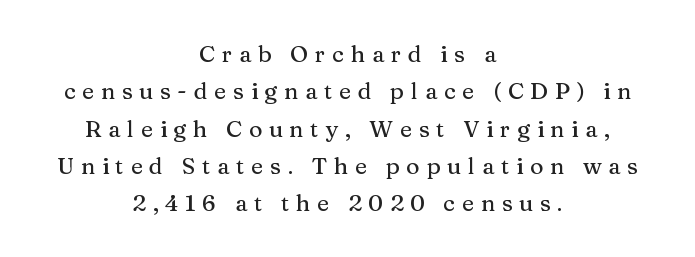
{"italic": "no", "underline": "no", "align": "center", "line_spacing": "normal", "line_spacing_ratio": 1.62, "letter_spacing": "wide", "letter_spacing_em": 0.29, "glyph_px": 23}
